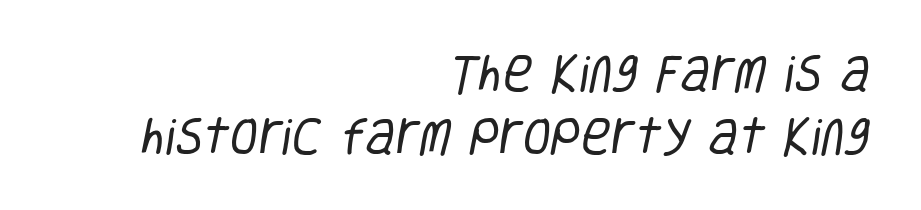
Q: Is the text bold? A: No.
Q: Is the typeface a serif or a sans-serif typeface? A: Sans-serif.
Q: Is the text underlined? A: No.
Q: How is the paragraph aligned? A: Right-aligned.
Q: Is the spacing between letters normal or unusually wide? A: Normal.
Q: Is the spacing between lines tight, normal or loose? A: Normal.
Q: Width (condensed, normal, or wide)? A: Condensed.
Q: Stroke contrast? A: Low.
Q: x-height? A: Large.
Q: Monospaced? A: No.
